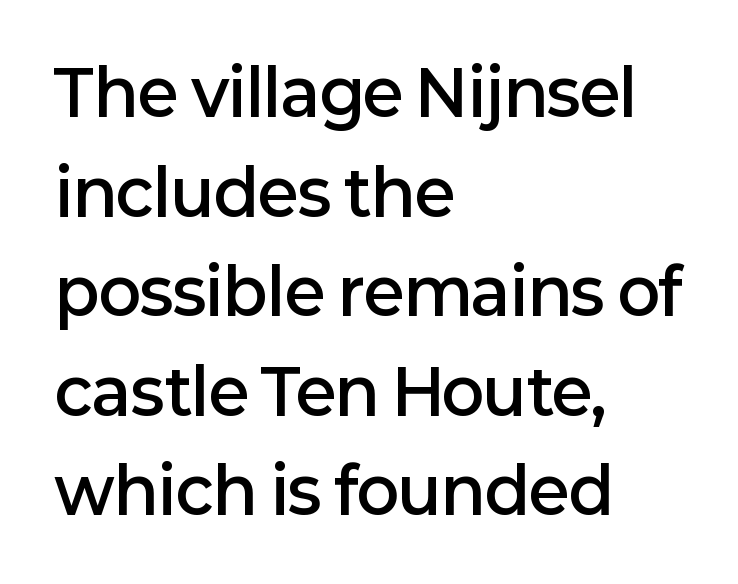
Q: Is the text bold? A: Semi-bold.
Q: Is the text italic (slanted)? A: No, it is upright.
Q: Is the typeface a serif or a sans-serif typeface? A: Sans-serif.
Q: Is the text underlined? A: No.
Q: How is the paragraph aligned? A: Left-aligned.
Q: Is the spacing between letters normal or unusually wide? A: Normal.
Q: Is the spacing between lines tight, normal or loose? A: Normal.
Q: Width (condensed, normal, or wide)? A: Normal.
Q: Stroke contrast? A: Low.
Q: x-height? A: Medium.
Q: Monospaced? A: No.
